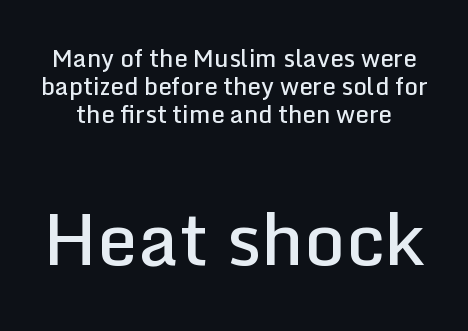
Inter-character spacing is left at the font's built-in metrics. Looks like regular typesetting: each glyph gets only the width it needs. Is the lower block the larger one? Yes — the lower block carries the bigger type. Stroke thickness is moderately raised; the sample reads as semibold. The axis of the letterforms is exactly vertical. Unmarked baselines from the first word to the last.
